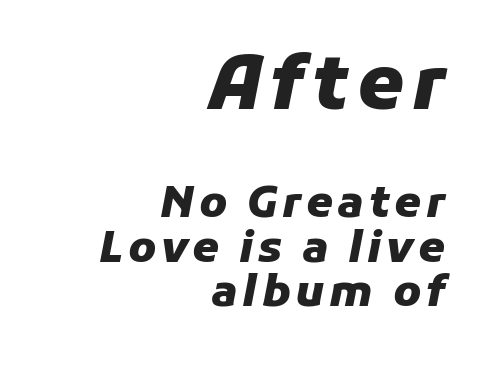
Q: Is the text bold? A: Yes.
Q: Is the text italic (slanted)? A: Yes, it leans right by about 11 degrees.
Q: Is the text underlined? A: No.
Q: How is the paragraph aligned? A: Right-aligned.
Q: Is the spacing between lines tight, normal or loose? A: Tight.
Q: Which block of text is set in a larger size, the first (top) or the second (bottom)? A: The first (top) one.
Q: Width (condensed, normal, or wide)? A: Normal.
Q: Stroke contrast? A: Low.
Q: x-height? A: Medium.
Q: Monospaced? A: No.
